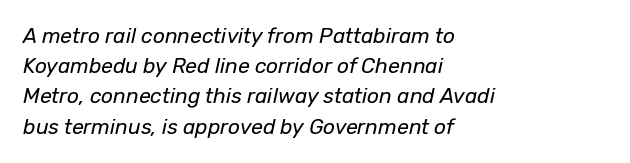
The whole block is typeset with a tilt. Each stroke keeps to a modest, everyday thickness or less. Characters follow at the spacing the type designer built in. This sample keeps an unexceptional amount of space between lines. Beneath every word, the page is bare.
